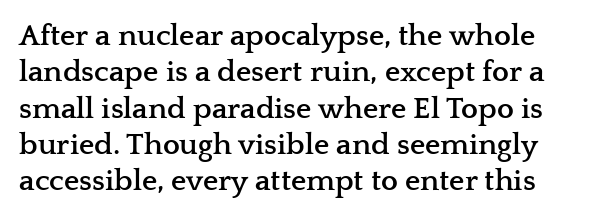
Q: Is the text bold? A: Yes.
Q: Is the text italic (slanted)? A: No, it is upright.
Q: Is the typeface a serif or a sans-serif typeface? A: Serif.
Q: Is the text underlined? A: No.
Q: Is the spacing between letters normal or unusually wide? A: Normal.
Q: Width (condensed, normal, or wide)? A: Wide.
Q: Stroke contrast? A: Low.
Q: x-height? A: Medium.
Q: Monospaced? A: No.
